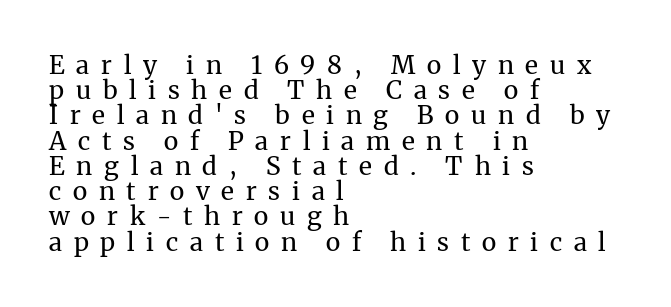
Q: Is the text bold? A: No.
Q: Is the text italic (slanted)? A: No, it is upright.
Q: Is the text underlined? A: No.
Q: How is the paragraph aligned? A: Left-aligned.
Q: Is the spacing between letters normal or unusually wide? A: Unusually wide.
Q: Is the spacing between lines tight, normal or loose? A: Tight.
